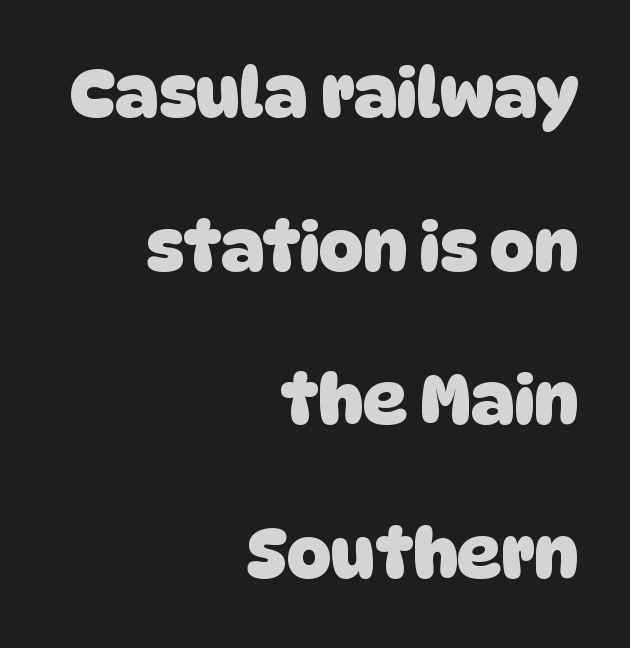
{"serif": "no", "bold": "yes", "weight": "heavy", "width": "normal", "stroke_contrast": "low", "x_height": "large", "monospaced": "no", "underline": "no", "align": "right", "line_spacing": "loose", "line_spacing_ratio": 2.26, "letter_spacing": "normal", "letter_spacing_em": 0.0, "glyph_px": 68}
